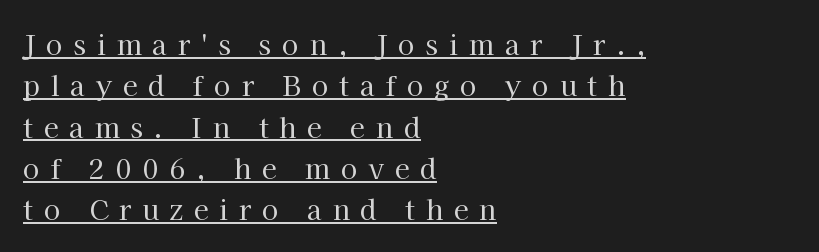
The image shows 27 px text type, upright; set left-aligned, normal line spacing (1.53x), unusually wide letter spacing (+0.4 em), underlined.
